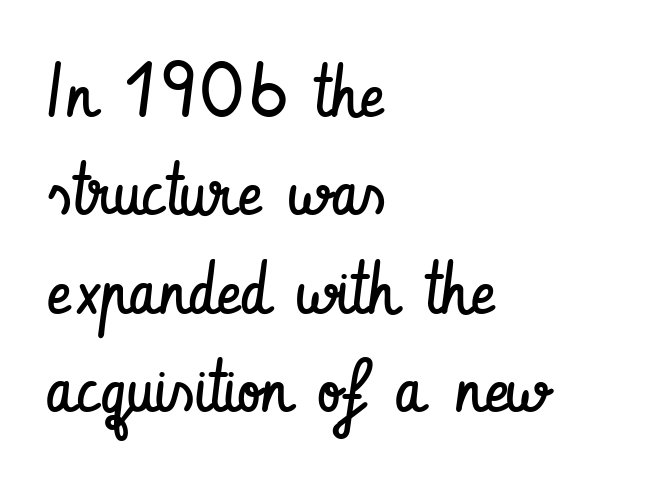
{"serif": "no", "italic": "no", "bold": "no", "weight": "regular", "width": "condensed", "stroke_contrast": "low", "x_height": "small", "monospaced": "no", "underline": "no", "align": "left", "line_spacing": "normal", "line_spacing_ratio": 1.33, "letter_spacing": "normal", "letter_spacing_em": 0.0, "glyph_px": 74}
